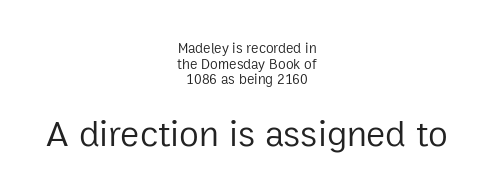
You could not count columns in this text — the font is proportionally spaced. Examine the stroke ends and you'll find no serifs. The letters in the lower block stand taller than those in the block above. Honestly, there is no underline to notice here at all. Successive baselines arrive quickly, one right under another.
